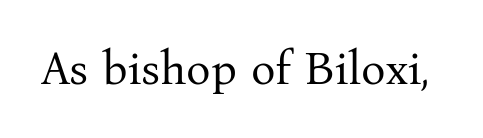
{"serif": "yes", "italic": "no", "bold": "no", "weight": "regular", "width": "normal", "stroke_contrast": "medium", "x_height": "medium", "monospaced": "no", "underline": "no", "letter_spacing": "normal", "letter_spacing_em": 0.0, "glyph_px": 46}
